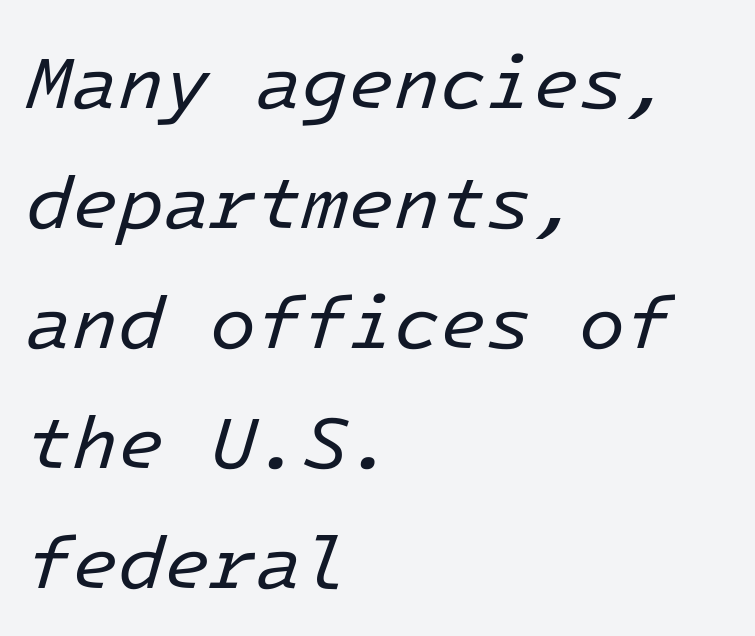
Q: Is the text bold? A: No.
Q: Is the text italic (slanted)? A: Yes, it leans right by about 16 degrees.
Q: Is the text underlined? A: No.
Q: How is the paragraph aligned? A: Left-aligned.
Q: Is the spacing between letters normal or unusually wide? A: Normal.
Q: Is the spacing between lines tight, normal or loose? A: Normal.
Q: Width (condensed, normal, or wide)? A: Normal.
Q: Stroke contrast? A: Low.
Q: x-height? A: Medium.
Q: Monospaced? A: Yes.
